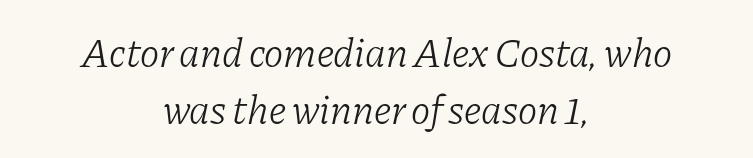
{"serif": "yes", "italic": "yes", "lean": "right", "slant_degrees": 11, "bold": "no", "weight": "light", "width": "normal", "stroke_contrast": "low", "x_height": "medium", "monospaced": "no", "underline": "no", "align": "center", "line_spacing": "normal", "line_spacing_ratio": 1.38, "letter_spacing": "normal", "letter_spacing_em": 0.0, "glyph_px": 41}
